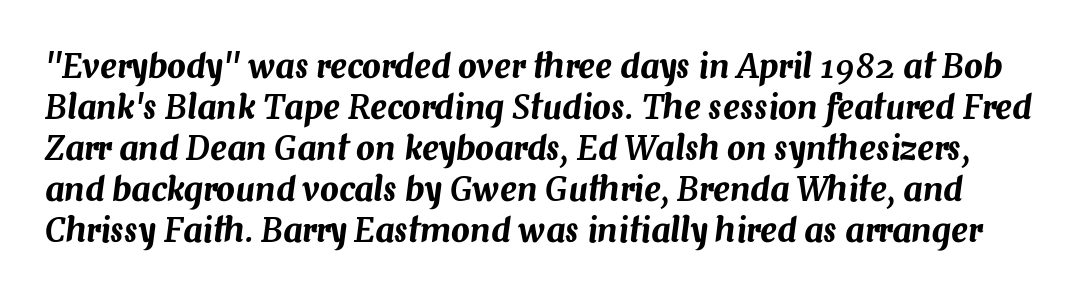
Character widths vary here, with narrow letters taking less room than wide ones. Tracking value appears to be zero — textbook default spacing. This sample uses an oblique cut, with every glyph tilted off the vertical. The words here are not underlined.
